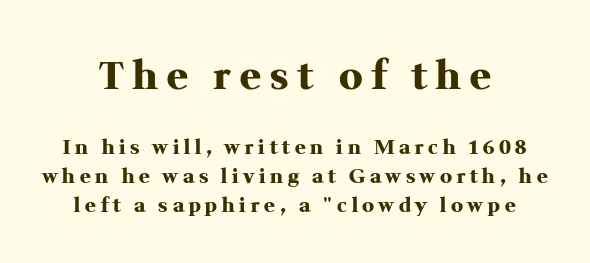
Q: Is the text bold? A: Yes.
Q: Is the text italic (slanted)? A: No, it is upright.
Q: Is the typeface a serif or a sans-serif typeface? A: Serif.
Q: Is the text underlined? A: No.
Q: How is the paragraph aligned? A: Centered.
Q: Is the spacing between letters normal or unusually wide? A: Unusually wide.
Q: Is the spacing between lines tight, normal or loose? A: Normal.
Q: Which block of text is set in a larger size, the first (top) or the second (bottom)? A: The first (top) one.
Q: Width (condensed, normal, or wide)? A: Normal.
Q: Stroke contrast? A: Medium.
Q: x-height? A: Medium.
Q: Monospaced? A: No.
